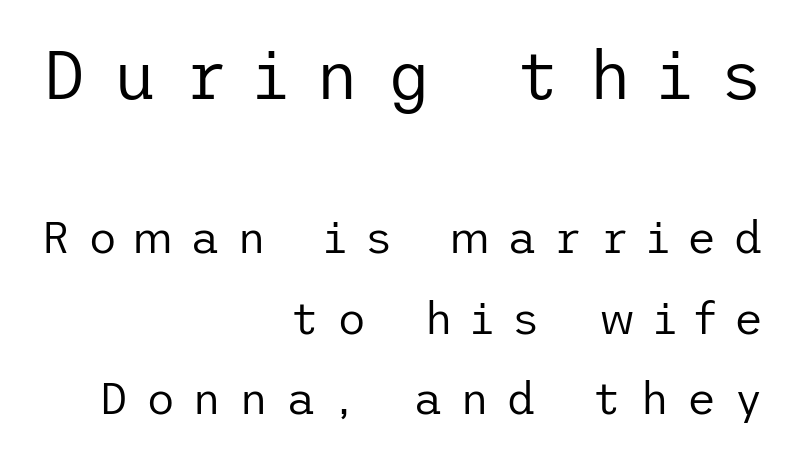
Q: Is the text bold? A: No.
Q: Is the text italic (slanted)? A: No, it is upright.
Q: Is the typeface a serif or a sans-serif typeface? A: Sans-serif.
Q: Is the text underlined? A: No.
Q: How is the paragraph aligned? A: Right-aligned.
Q: Is the spacing between letters normal or unusually wide? A: Unusually wide.
Q: Which block of text is set in a larger size, the first (top) or the second (bottom)? A: The first (top) one.
Q: Width (condensed, normal, or wide)? A: Normal.
Q: Stroke contrast? A: Low.
Q: x-height? A: Medium.
